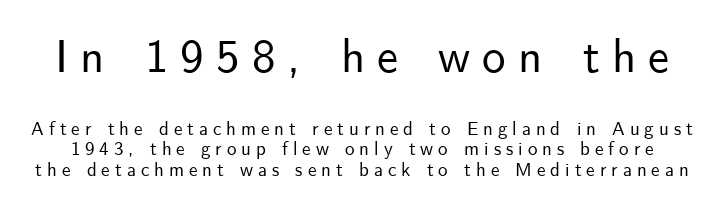
The image shows 47 px sans-serif type, upright; set tight line spacing (1.07x), unusually wide letter spacing (+0.26 em), not underlined; the first (top) block is 2.47x larger; low stroke contrast and a small x-height.
